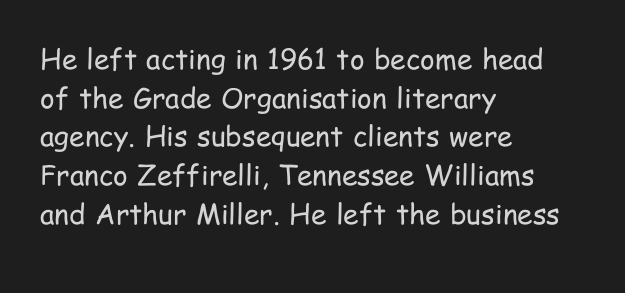
Q: Is the text bold? A: No.
Q: Is the text italic (slanted)? A: No, it is upright.
Q: Is the typeface a serif or a sans-serif typeface? A: Sans-serif.
Q: Is the text underlined? A: No.
Q: How is the paragraph aligned? A: Left-aligned.
Q: Is the spacing between letters normal or unusually wide? A: Normal.
Q: Is the spacing between lines tight, normal or loose? A: Normal.
Q: Width (condensed, normal, or wide)? A: Condensed.
Q: Stroke contrast? A: Low.
Q: x-height? A: Medium.
Q: Monospaced? A: No.
